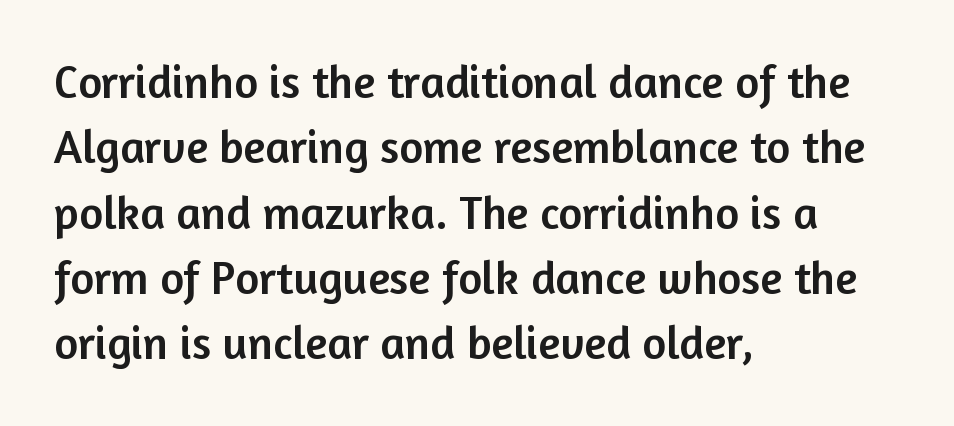
The space beneath each line is pristine and unruled. A typesetter would call this proportional, since set widths differ per character. Italic: no, the glyphs are upright roman. Stroke terminals: plain, sans-serif. The rag falls on the right side of this text block. The block of text has a typical density, with ordinary space between rows.
